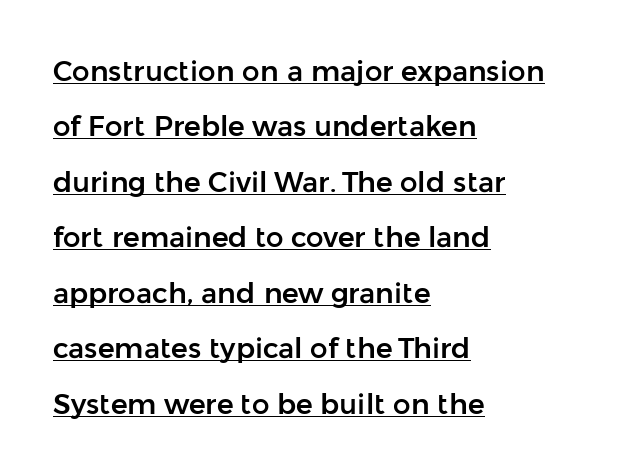
Q: Is the text italic (slanted)? A: No, it is upright.
Q: Is the typeface a serif or a sans-serif typeface? A: Sans-serif.
Q: Is the text underlined? A: Yes.
Q: How is the paragraph aligned? A: Left-aligned.
Q: Is the spacing between letters normal or unusually wide? A: Normal.
Q: Is the spacing between lines tight, normal or loose? A: Loose.
Q: Width (condensed, normal, or wide)? A: Normal.
Q: Stroke contrast? A: Low.
Q: x-height? A: Medium.
Q: Monospaced? A: No.
